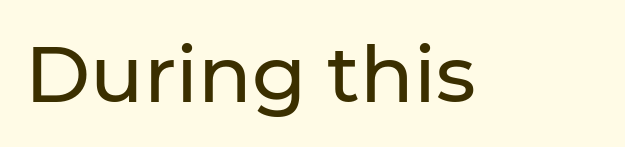
Q: Is the text italic (slanted)? A: No, it is upright.
Q: Is the typeface a serif or a sans-serif typeface? A: Sans-serif.
Q: Is the text underlined? A: No.
Q: Is the spacing between letters normal or unusually wide? A: Normal.
Q: Width (condensed, normal, or wide)? A: Normal.
Q: Stroke contrast? A: Low.
Q: x-height? A: Medium.
Q: Monospaced? A: No.
